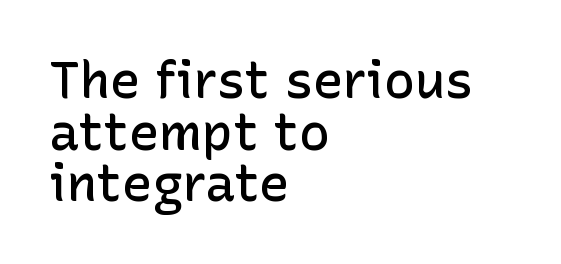
A typesetter would call this proportional, since set widths differ per character. The gap between lines stays unmarked. Each word holds together tightly as a unit, with standard inter-letter gaps. Summary of vertical rhythm: compact, with narrow interline spacing.
